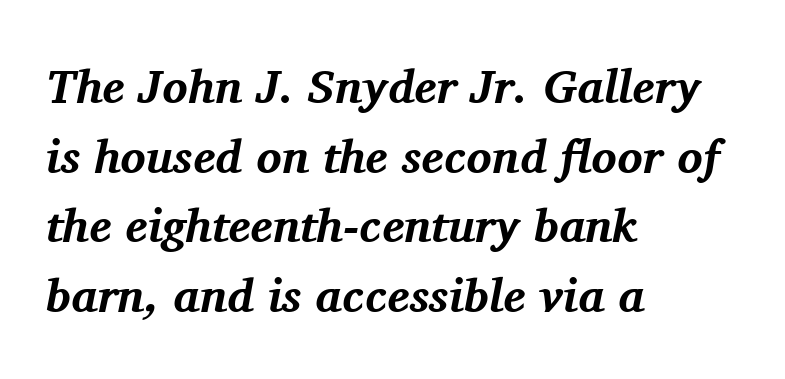
The image shows 47 px bold serif type, italic (leaning right); set left-aligned, normal line spacing (1.48x), normal letter spacing, not underlined; medium stroke contrast and a medium x-height.
